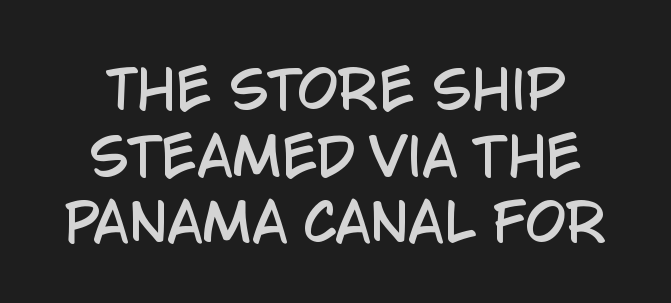
{"serif": "no", "italic": "no", "width": "condensed", "stroke_contrast": "low", "x_height": "large", "monospaced": "no", "underline": "no", "line_spacing": "normal", "line_spacing_ratio": 1.28, "letter_spacing": "normal", "letter_spacing_em": 0.0, "glyph_px": 52}
